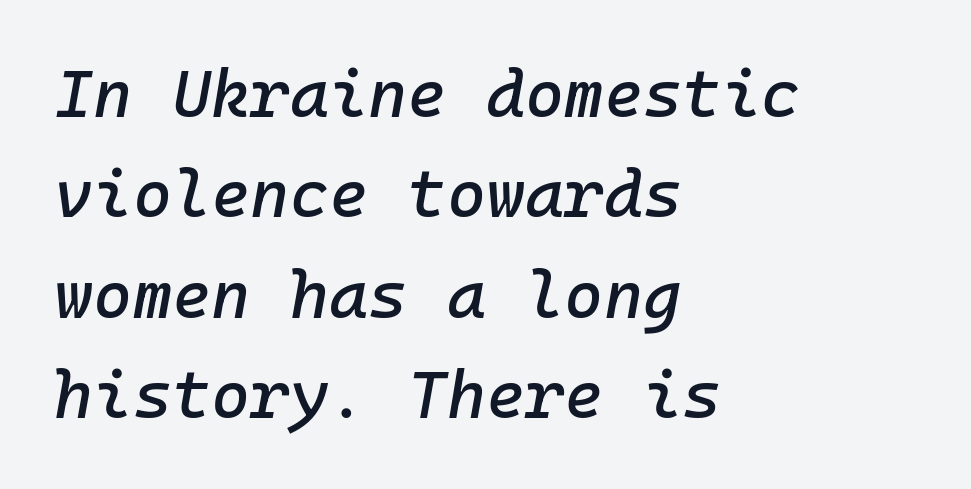
Q: Is the text italic (slanted)? A: Yes, it leans right by about 10 degrees.
Q: Is the text underlined? A: No.
Q: How is the paragraph aligned? A: Left-aligned.
Q: Is the spacing between letters normal or unusually wide? A: Normal.
Q: Is the spacing between lines tight, normal or loose? A: Normal.
Q: Width (condensed, normal, or wide)? A: Normal.
Q: Stroke contrast? A: Low.
Q: x-height? A: Medium.
